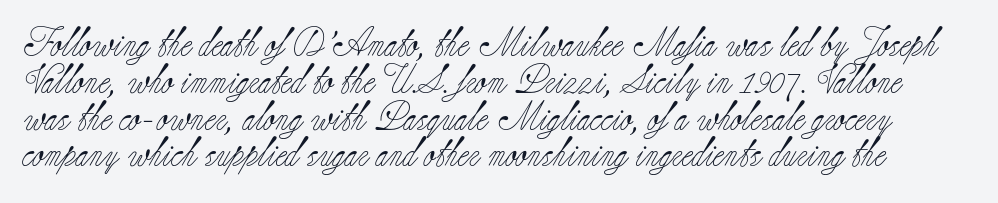
A serif font was chosen for this passage. No chunkiness to these letters — they're not bold. Beneath every word, the page is bare. This rendering leaves character spacing at its baseline value. Proportional: the letters do not fall into vertical columns. Does the leading feel generous? No, just average.
